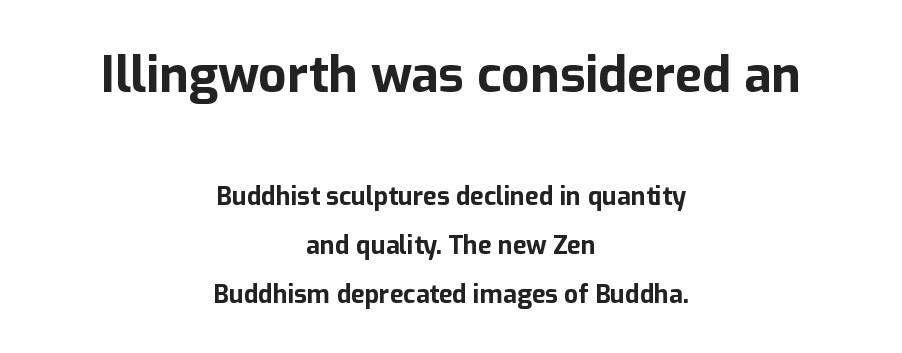
The image shows 50 px bold sans-serif type, upright; set centered, loose line spacing (1.96x), normal letter spacing, not underlined; the first (top) block is 2.0x larger; low stroke contrast and a medium x-height.
